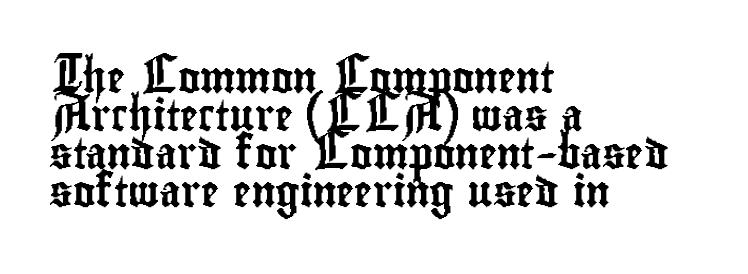
Q: Is the text italic (slanted)? A: No, it is upright.
Q: Is the typeface a serif or a sans-serif typeface? A: Sans-serif.
Q: Is the text underlined? A: No.
Q: How is the paragraph aligned? A: Left-aligned.
Q: Is the spacing between letters normal or unusually wide? A: Normal.
Q: Is the spacing between lines tight, normal or loose? A: Normal.
Q: Width (condensed, normal, or wide)? A: Condensed.
Q: Stroke contrast? A: Low.
Q: x-height? A: Small.
Q: Monospaced? A: No.
